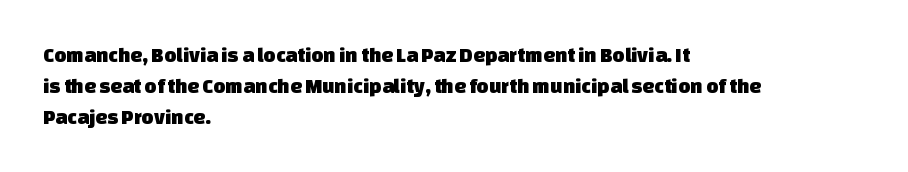
Rule under the text: the space is simply empty. Nobody touched the tracking dial on this one. Successive baselines arrive at the customary interval. Caption: multi-line text, flush left, ragged right.
